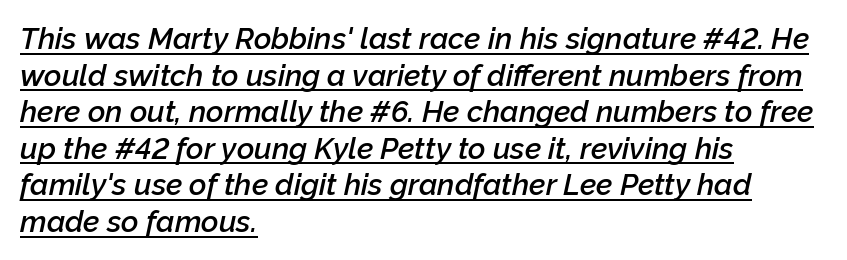
Words appear dense and cohesive because spacing is normal. A baseline rule has been typeset under these characters. Bold? Not quite — semibold, heavier than regular but stopping short. Would a proofreader flag this as italicized? Yes.
